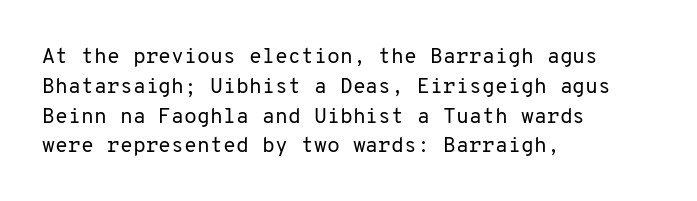
Q: Is the text bold? A: No.
Q: Is the text italic (slanted)? A: No, it is upright.
Q: Is the text underlined? A: No.
Q: How is the paragraph aligned? A: Left-aligned.
Q: Is the spacing between letters normal or unusually wide? A: Normal.
Q: Is the spacing between lines tight, normal or loose? A: Normal.
